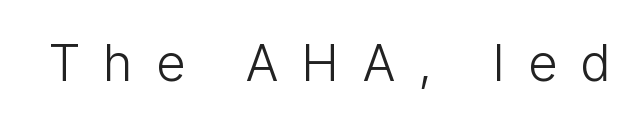
The image shows 51 px light, condensed sans-serif type, upright; set unusually wide letter spacing (+0.48 em), not underlined; low stroke contrast and a medium x-height.
